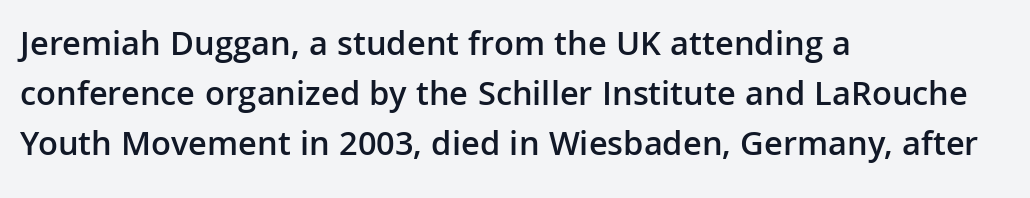
The space between consecutive lines is moderate. What stands out about the letter spacing? Nothing — it is the standard amount. Posture: upright roman. A typesetter would label this face a sans.
